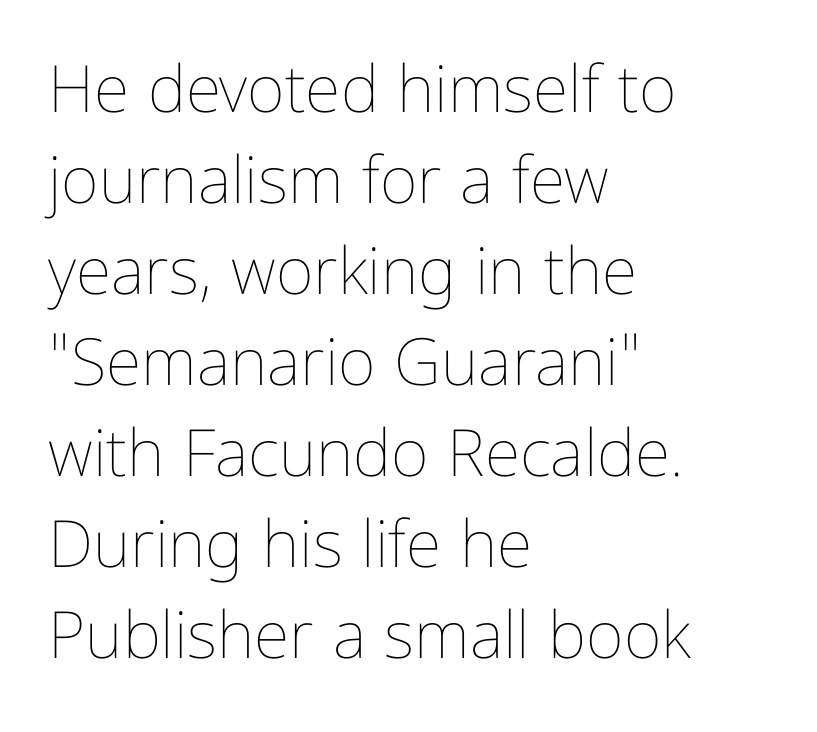
{"italic": "no", "bold": "no", "weight": "thin", "width": "condensed", "stroke_contrast": "low", "x_height": "medium", "monospaced": "no", "underline": "no", "align": "left", "line_spacing": "normal", "line_spacing_ratio": 1.4, "letter_spacing": "normal", "letter_spacing_em": 0.0, "glyph_px": 65}
